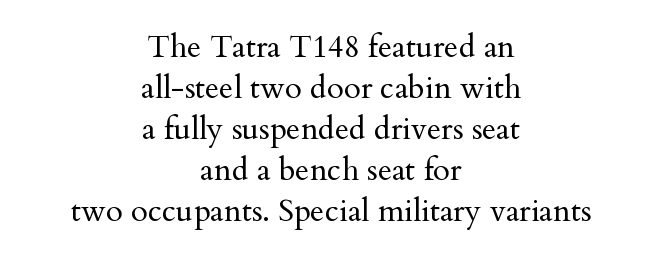
{"serif": "yes", "italic": "no", "bold": "no", "weight": "regular", "width": "normal", "stroke_contrast": "medium", "x_height": "small", "monospaced": "no", "underline": "no", "align": "center", "line_spacing": "normal", "line_spacing_ratio": 1.32, "letter_spacing": "normal", "letter_spacing_em": 0.0, "glyph_px": 31}
